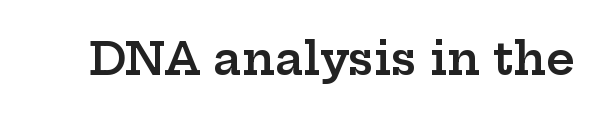
Bare-footed words on every line. The letterforms sit shoulder to shoulder at normal distance. The face used here is proportionally spaced, like ordinary book or web type. Is the type bold? Partly — it's a semibold, heavier than regular but not fully bold. The glyphs in this specimen are seriffed. Italic? Not at all — the glyphs are vertical.
